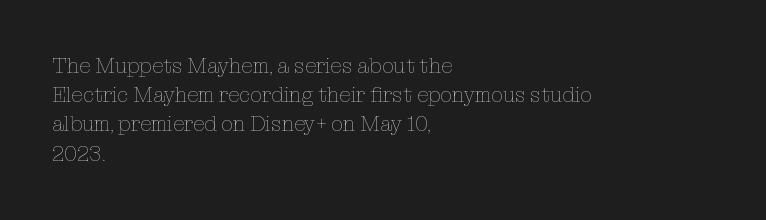
Q: Is the text bold? A: No.
Q: Is the text italic (slanted)? A: No, it is upright.
Q: Is the text underlined? A: No.
Q: How is the paragraph aligned? A: Left-aligned.
Q: Is the spacing between letters normal or unusually wide? A: Normal.
Q: Is the spacing between lines tight, normal or loose? A: Normal.
